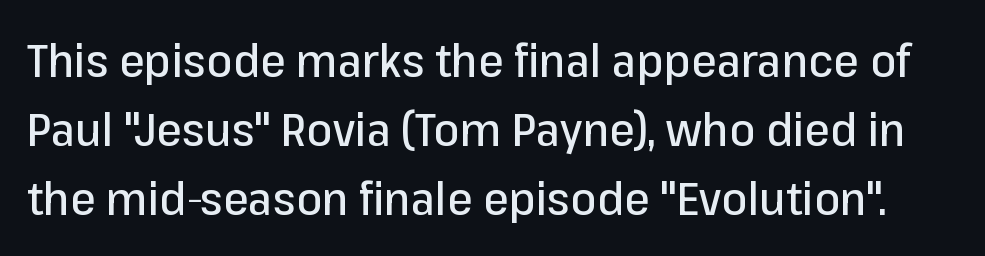
Q: Is the text italic (slanted)? A: No, it is upright.
Q: Is the typeface a serif or a sans-serif typeface? A: Sans-serif.
Q: Is the text underlined? A: No.
Q: Is the spacing between letters normal or unusually wide? A: Normal.
Q: Is the spacing between lines tight, normal or loose? A: Normal.
Q: Width (condensed, normal, or wide)? A: Normal.
Q: Stroke contrast? A: Low.
Q: x-height? A: Medium.
Q: Monospaced? A: No.
